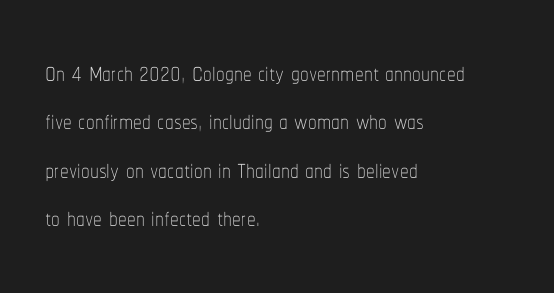
Look at the tracking — it's just the regular setting, nothing added. Italic? Not at all — the glyphs are vertical. A normal amount of white space separates one row of letters from the next. The rendering anchors every line to the left-hand side.
